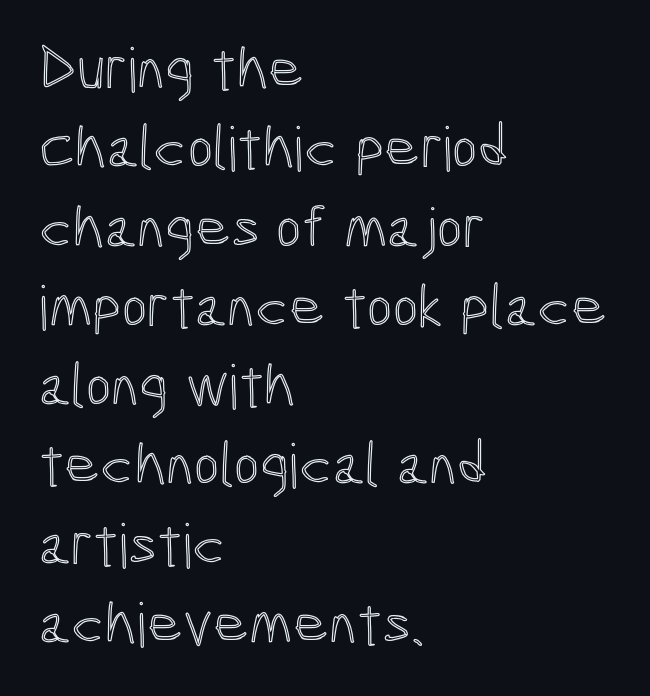
Q: Is the text italic (slanted)? A: No, it is upright.
Q: Is the text underlined? A: No.
Q: How is the paragraph aligned? A: Left-aligned.
Q: Is the spacing between letters normal or unusually wide? A: Normal.
Q: Is the spacing between lines tight, normal or loose? A: Normal.
Q: Width (condensed, normal, or wide)? A: Condensed.
Q: x-height? A: Medium.
Q: Monospaced? A: No.
